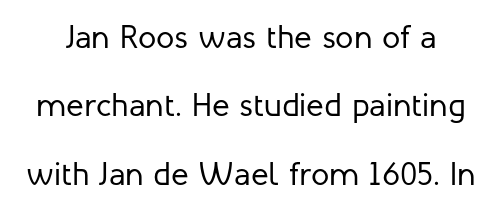
Q: Is the text bold? A: No.
Q: Is the text italic (slanted)? A: No, it is upright.
Q: Is the typeface a serif or a sans-serif typeface? A: Sans-serif.
Q: Is the text underlined? A: No.
Q: Is the spacing between letters normal or unusually wide? A: Normal.
Q: Is the spacing between lines tight, normal or loose? A: Loose.
Q: Width (condensed, normal, or wide)? A: Normal.
Q: Stroke contrast? A: Low.
Q: x-height? A: Medium.
Q: Monospaced? A: No.
